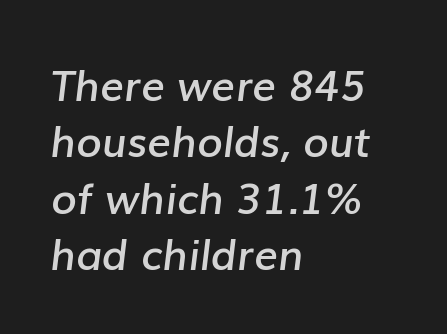
The image shows 42 px semibold type, italic (leaning right); set left-aligned, normal line spacing (1.34x), normal letter spacing, not underlined; low stroke contrast and a medium x-height.
